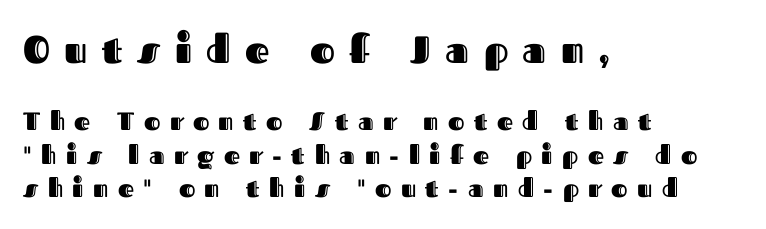
{"italic": "no", "width": "normal", "x_height": "medium", "monospaced": "no", "underline": "no", "align": "left", "line_spacing": "normal", "line_spacing_ratio": 1.34, "letter_spacing": "wide", "letter_spacing_em": 0.38, "larger_block": "first", "size_ratio": 1.52, "glyph_px": 38}
